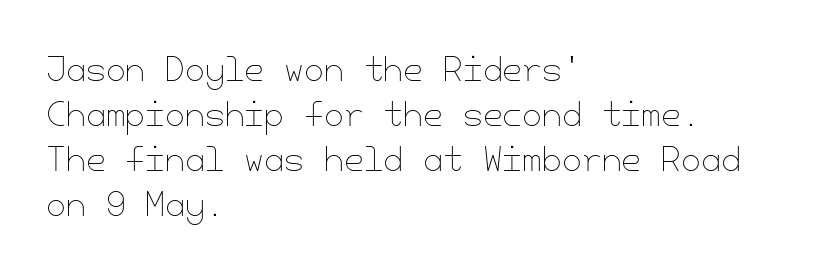
{"italic": "no", "bold": "no", "weight": "thin", "width": "normal", "stroke_contrast": "low", "x_height": "small", "underline": "no", "align": "left", "line_spacing": "normal", "line_spacing_ratio": 1.41, "letter_spacing": "normal", "letter_spacing_em": 0.0, "glyph_px": 32}
